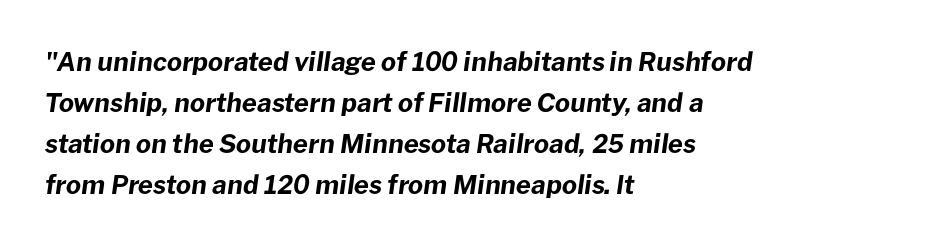
This is oblique type, the kind used for emphasis or titles. Whoever set this chose a conventional vertical rhythm. Lines of text with bare space underneath. A dark, heavy texture on the line: the type is bold. Nothing unusual about the tracking: characters are spaced as the font intends. Which margin do the lines hug? The left one — the right edge is uneven.
